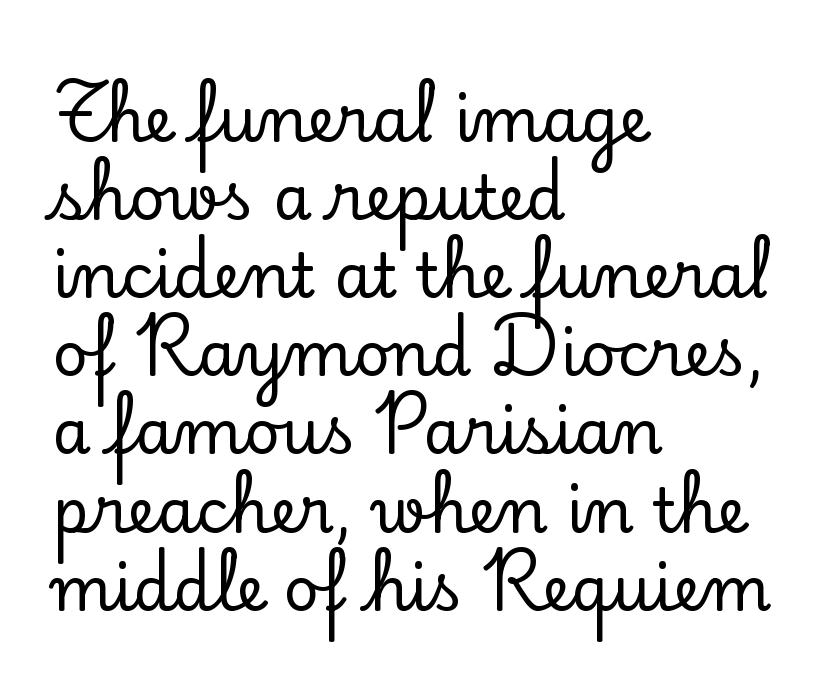
The lettering stays uniformly vertical, giving the passage a roman look. This rendering leaves character spacing at its baseline value. Yep, those are serifs on the letters. What's the leading like? Ordinary, nothing unusual.
